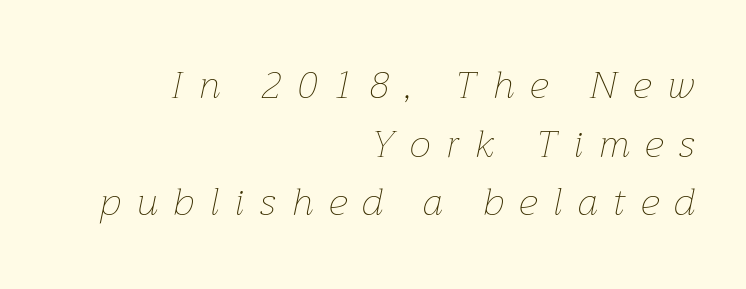
Q: Is the text bold? A: No.
Q: Is the text italic (slanted)? A: Yes, it leans right by about 12 degrees.
Q: Is the text underlined? A: No.
Q: How is the paragraph aligned? A: Right-aligned.
Q: Is the spacing between letters normal or unusually wide? A: Unusually wide.
Q: Is the spacing between lines tight, normal or loose? A: Normal.
Q: Width (condensed, normal, or wide)? A: Normal.
Q: Stroke contrast? A: Low.
Q: x-height? A: Medium.
Q: Monospaced? A: No.
